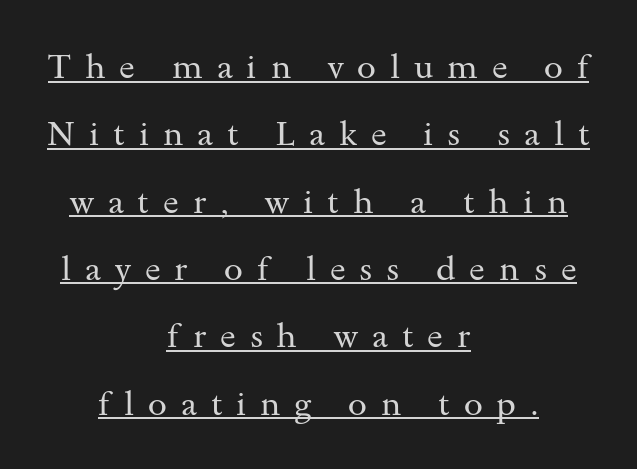
{"serif": "yes", "italic": "no", "bold": "no", "weight": "regular", "width": "wide", "stroke_contrast": "medium", "x_height": "small", "monospaced": "no", "underline": "yes", "align": "center", "line_spacing": "loose", "line_spacing_ratio": 1.98, "letter_spacing": "wide", "letter_spacing_em": 0.41, "glyph_px": 34}
